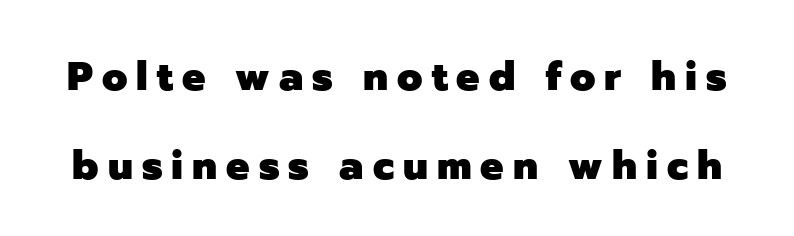
Q: Is the text bold? A: Yes.
Q: Is the text italic (slanted)? A: No, it is upright.
Q: Is the typeface a serif or a sans-serif typeface? A: Sans-serif.
Q: Is the text underlined? A: No.
Q: Is the spacing between letters normal or unusually wide? A: Unusually wide.
Q: Is the spacing between lines tight, normal or loose? A: Loose.
Q: Width (condensed, normal, or wide)? A: Normal.
Q: Stroke contrast? A: Low.
Q: x-height? A: Medium.
Q: Monospaced? A: No.
